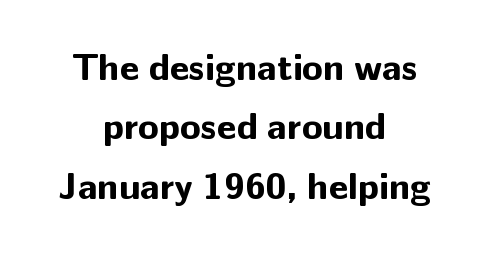
{"serif": "no", "italic": "no", "bold": "yes", "weight": "bold", "width": "normal", "stroke_contrast": "low", "x_height": "medium", "monospaced": "no", "underline": "no", "align": "center", "line_spacing": "normal", "line_spacing_ratio": 1.56, "letter_spacing": "normal", "letter_spacing_em": 0.0, "glyph_px": 38}
